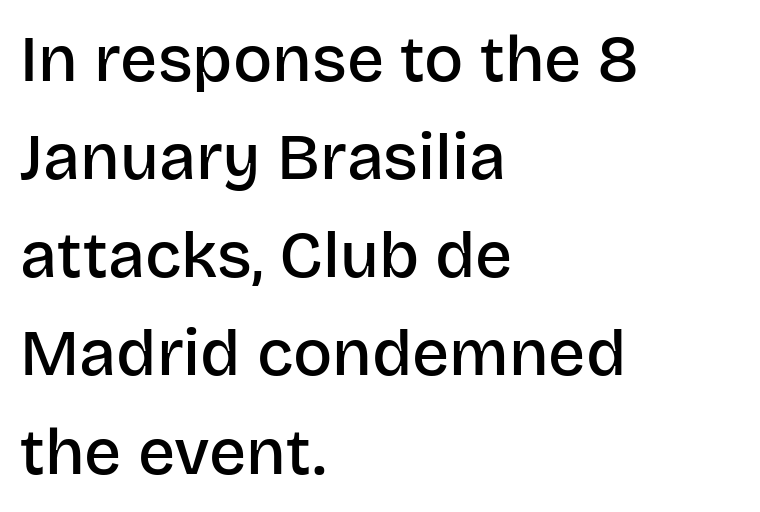
Q: Is the text bold? A: Semi-bold.
Q: Is the text italic (slanted)? A: No, it is upright.
Q: Is the typeface a serif or a sans-serif typeface? A: Sans-serif.
Q: Is the text underlined? A: No.
Q: How is the paragraph aligned? A: Left-aligned.
Q: Is the spacing between letters normal or unusually wide? A: Normal.
Q: Is the spacing between lines tight, normal or loose? A: Normal.
Q: Width (condensed, normal, or wide)? A: Normal.
Q: Stroke contrast? A: Low.
Q: x-height? A: Large.
Q: Monospaced? A: No.
